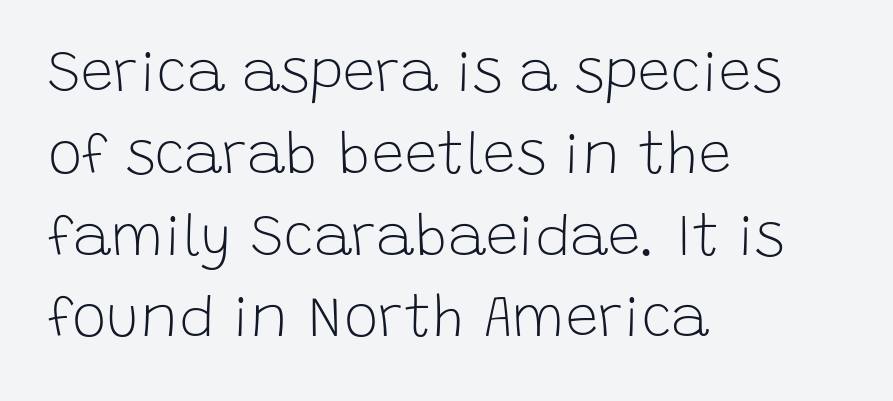
Horizontal alignment here is leftward, the default for most running prose. The passage shown has conventional tracking throughout. These lines sit exactly where default settings would place them. Note the varied advance widths — an 'i' is clearly narrower than an 'm'. The font family rendered here belongs to the sans-serif group. Unlike italic type, these characters show no tilt at all.
